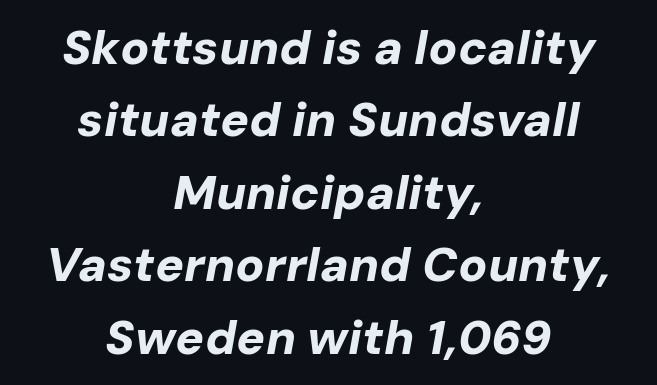
Slant detected: the letters are inclined. Glance below the letters and you will spot only blank space. One-word summary of the alignment: center. Compared with typical body copy, the letter spacing here is the same.
